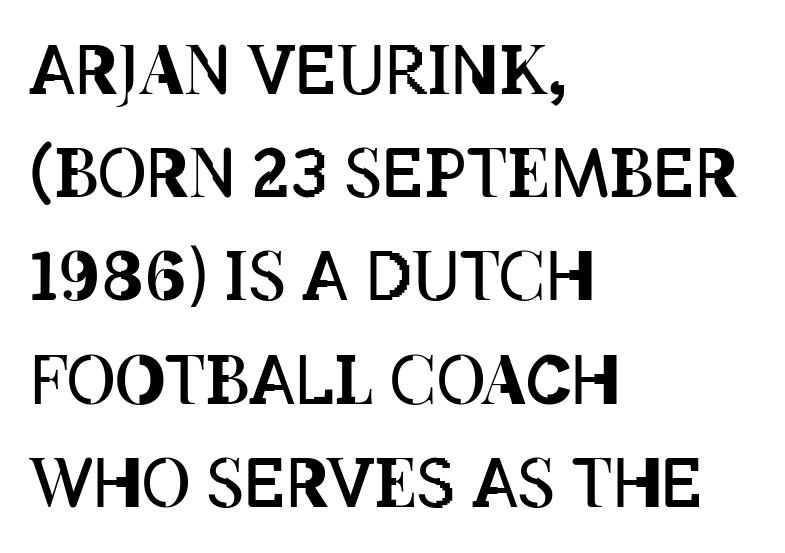
Q: Is the text bold? A: No.
Q: Is the text italic (slanted)? A: No, it is upright.
Q: Is the text underlined? A: No.
Q: How is the paragraph aligned? A: Left-aligned.
Q: Is the spacing between letters normal or unusually wide? A: Normal.
Q: Is the spacing between lines tight, normal or loose? A: Normal.
Q: Width (condensed, normal, or wide)? A: Condensed.
Q: Stroke contrast? A: Low.
Q: x-height? A: Large.
Q: Monospaced? A: No.
